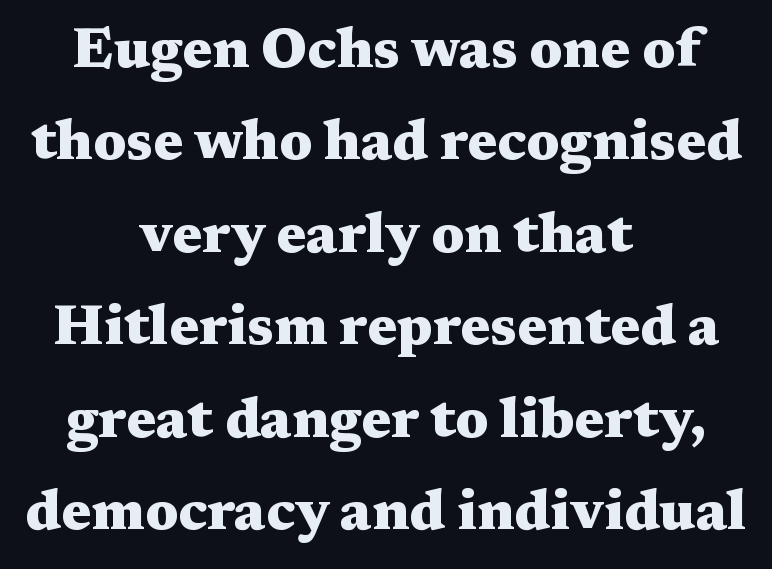
Q: Is the text bold? A: Yes.
Q: Is the text italic (slanted)? A: No, it is upright.
Q: Is the typeface a serif or a sans-serif typeface? A: Serif.
Q: Is the text underlined? A: No.
Q: How is the paragraph aligned? A: Centered.
Q: Is the spacing between letters normal or unusually wide? A: Normal.
Q: Is the spacing between lines tight, normal or loose? A: Normal.
Q: Width (condensed, normal, or wide)? A: Wide.
Q: Stroke contrast? A: Medium.
Q: x-height? A: Medium.
Q: Monospaced? A: No.
